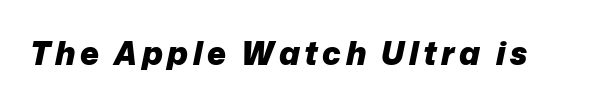
{"italic": "yes", "lean": "right", "slant_degrees": 12, "bold": "yes", "weight": "heavy", "width": "normal", "stroke_contrast": "low", "x_height": "medium", "monospaced": "no", "underline": "no", "glyph_px": 32}
